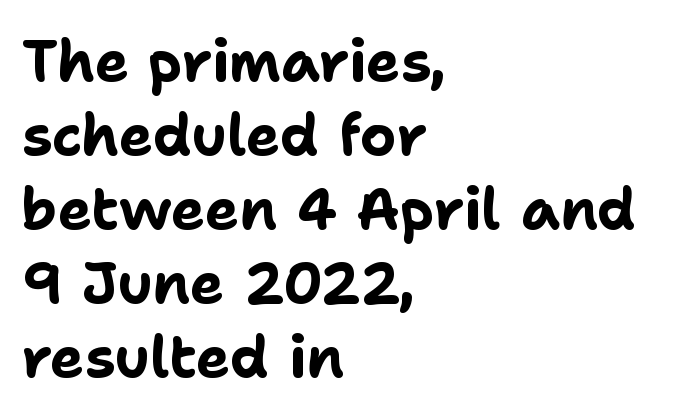
Q: Is the text bold? A: Yes.
Q: Is the text italic (slanted)? A: No, it is upright.
Q: Is the typeface a serif or a sans-serif typeface? A: Sans-serif.
Q: Is the text underlined? A: No.
Q: How is the paragraph aligned? A: Left-aligned.
Q: Is the spacing between letters normal or unusually wide? A: Normal.
Q: Is the spacing between lines tight, normal or loose? A: Normal.
Q: Width (condensed, normal, or wide)? A: Normal.
Q: Stroke contrast? A: Low.
Q: x-height? A: Medium.
Q: Monospaced? A: No.
